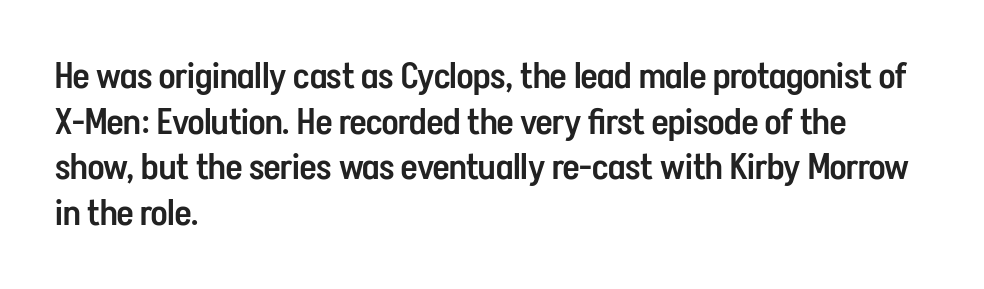
Q: Is the text bold? A: Semi-bold.
Q: Is the text italic (slanted)? A: No, it is upright.
Q: Is the typeface a serif or a sans-serif typeface? A: Sans-serif.
Q: Is the text underlined? A: No.
Q: How is the paragraph aligned? A: Left-aligned.
Q: Is the spacing between letters normal or unusually wide? A: Normal.
Q: Is the spacing between lines tight, normal or loose? A: Normal.
Q: Width (condensed, normal, or wide)? A: Condensed.
Q: Stroke contrast? A: Low.
Q: x-height? A: Medium.
Q: Monospaced? A: No.
